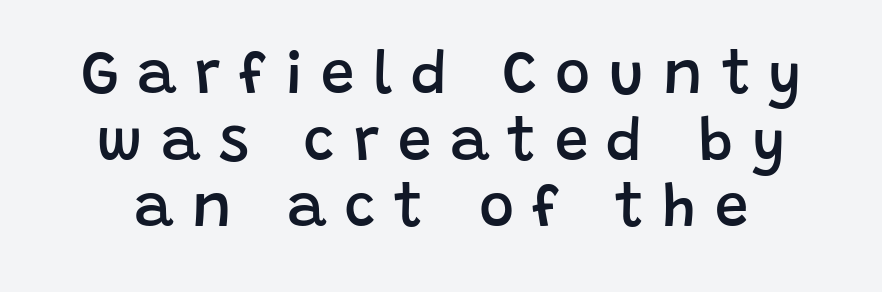
Q: Is the text bold? A: Semi-bold.
Q: Is the text italic (slanted)? A: No, it is upright.
Q: Is the typeface a serif or a sans-serif typeface? A: Sans-serif.
Q: Is the text underlined? A: No.
Q: Is the spacing between letters normal or unusually wide? A: Unusually wide.
Q: Is the spacing between lines tight, normal or loose? A: Tight.
Q: Width (condensed, normal, or wide)? A: Normal.
Q: Stroke contrast? A: Low.
Q: x-height? A: Large.
Q: Monospaced? A: No.
